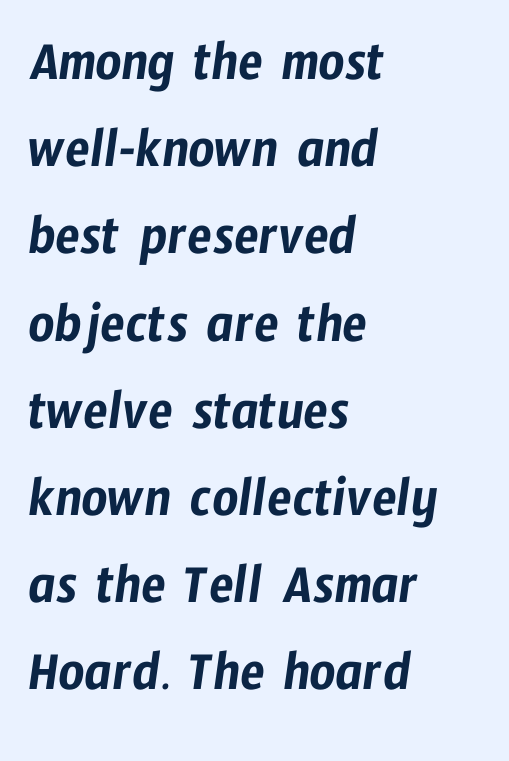
Q: Is the typeface a serif or a sans-serif typeface? A: Sans-serif.
Q: Is the text underlined? A: No.
Q: How is the paragraph aligned? A: Left-aligned.
Q: Is the spacing between letters normal or unusually wide? A: Normal.
Q: Is the spacing between lines tight, normal or loose? A: Normal.
Q: Width (condensed, normal, or wide)? A: Condensed.
Q: Stroke contrast? A: Low.
Q: x-height? A: Medium.
Q: Monospaced? A: No.
